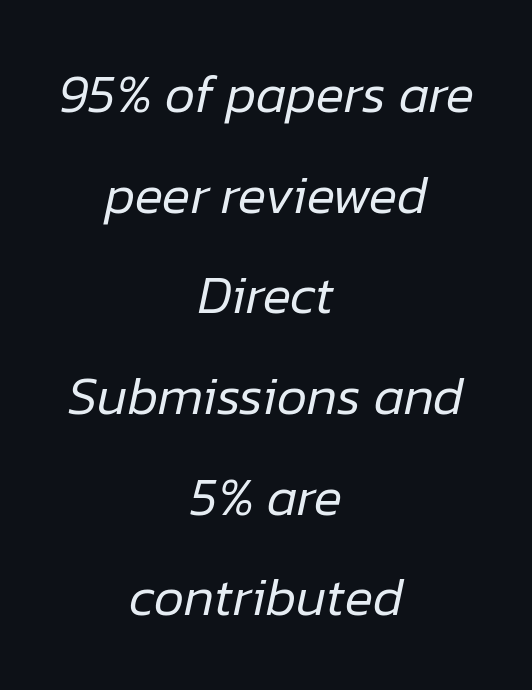
The image shows 53 px regular-weight type, italic (leaning right); set centered, loose line spacing (1.9x), normal letter spacing, not underlined; low stroke contrast and a medium x-height.
